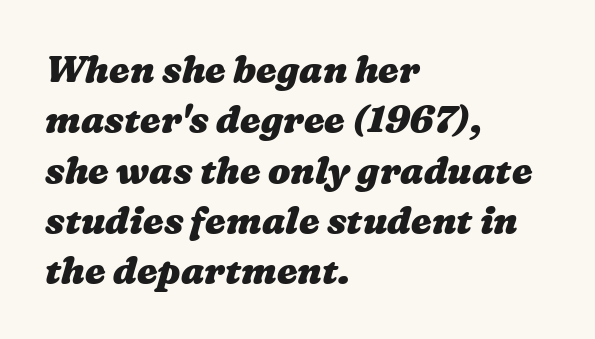
The image shows 37 px heavy, wide type; set left-aligned, normal line spacing (1.36x), normal letter spacing, not underlined; medium stroke contrast and a medium x-height.
